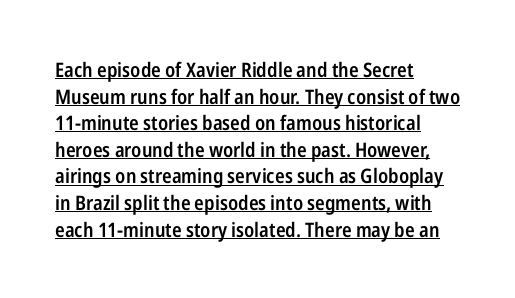
Caption: lettering with a line underneath. Spacing between characters is what you'd get straight out of the box. The font's upright variant was chosen for this text. Leading matches the norm, producing a regular column. Horizontally, the lines are justified to the leading edge only. The typesetting leans somewhat heavy: a semibold.
